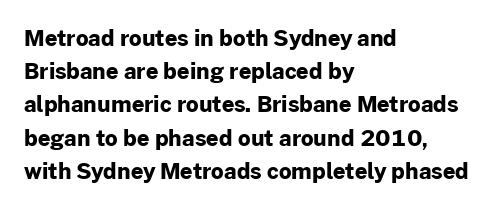
Leading matches the norm, producing a regular column. The area under the type is left untouched. Does extra space separate the letters? No, they use regular spacing. These lines were composed using upright roman letters.
